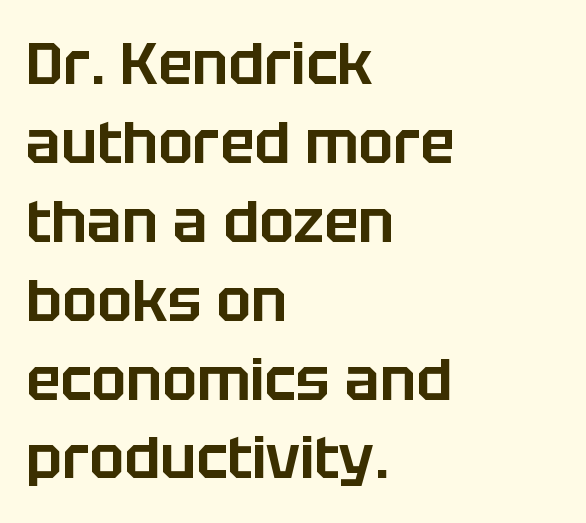
Inter-character spacing is left at the font's built-in metrics. Each line starts at the same left margin while the right side varies. This is the regular roman posture of the typeface. The area under the type is left untouched. The leading is moderate, giving the passage an even texture.
